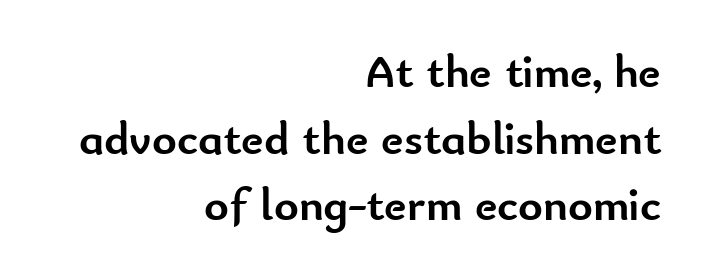
Q: Is the text bold? A: Yes.
Q: Is the text italic (slanted)? A: No, it is upright.
Q: Is the typeface a serif or a sans-serif typeface? A: Sans-serif.
Q: Is the text underlined? A: No.
Q: How is the paragraph aligned? A: Right-aligned.
Q: Is the spacing between letters normal or unusually wide? A: Normal.
Q: Is the spacing between lines tight, normal or loose? A: Normal.
Q: Width (condensed, normal, or wide)? A: Normal.
Q: Stroke contrast? A: Low.
Q: x-height? A: Small.
Q: Monospaced? A: No.
